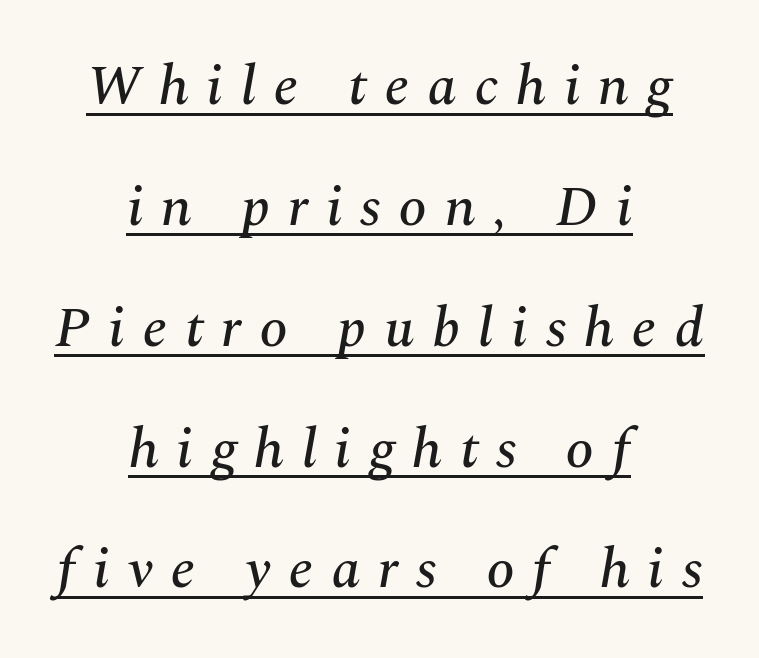
Q: Is the text italic (slanted)? A: Yes, it leans right by about 10 degrees.
Q: Is the typeface a serif or a sans-serif typeface? A: Serif.
Q: Is the text underlined? A: Yes.
Q: How is the paragraph aligned? A: Centered.
Q: Is the spacing between letters normal or unusually wide? A: Unusually wide.
Q: Is the spacing between lines tight, normal or loose? A: Loose.
Q: Width (condensed, normal, or wide)? A: Normal.
Q: Stroke contrast? A: Medium.
Q: x-height? A: Medium.
Q: Monospaced? A: No.
